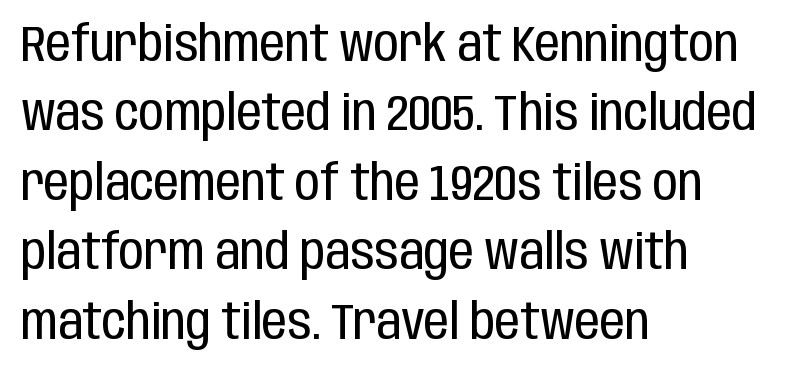
Q: Is the text bold? A: No.
Q: Is the text italic (slanted)? A: No, it is upright.
Q: Is the typeface a serif or a sans-serif typeface? A: Sans-serif.
Q: Is the text underlined? A: No.
Q: How is the paragraph aligned? A: Left-aligned.
Q: Is the spacing between letters normal or unusually wide? A: Normal.
Q: Is the spacing between lines tight, normal or loose? A: Normal.
Q: Width (condensed, normal, or wide)? A: Condensed.
Q: Stroke contrast? A: Low.
Q: x-height? A: Large.
Q: Monospaced? A: No.
